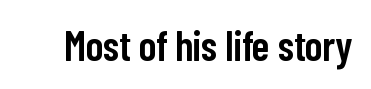
The image shows 42 px semibold, condensed sans-serif type, upright; set normal letter spacing, not underlined; low stroke contrast and a medium x-height.
